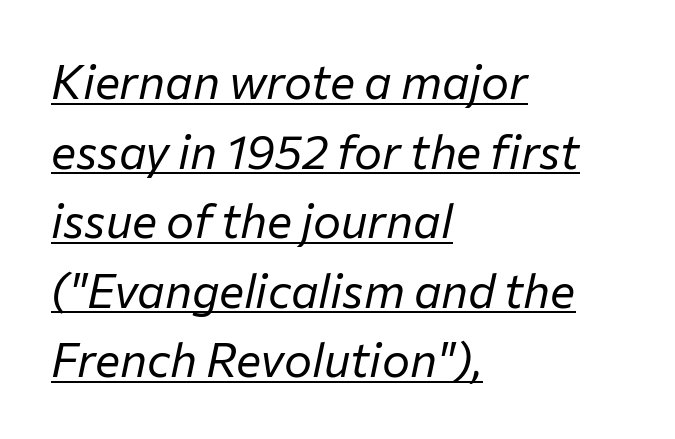
The image shows 47 px regular-weight type, italic (leaning right); set left-aligned, normal line spacing (1.48x), normal letter spacing, underlined; low stroke contrast and a medium x-height.
